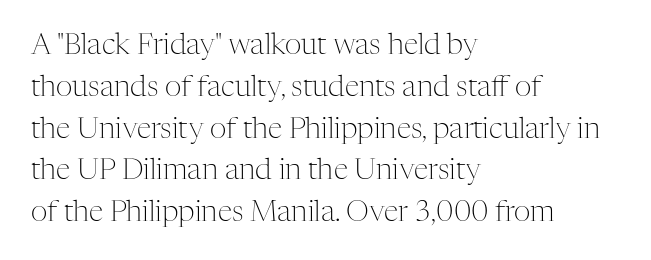
{"serif": "yes", "italic": "no", "bold": "no", "weight": "light", "width": "normal", "stroke_contrast": "medium", "x_height": "medium", "monospaced": "no", "underline": "no", "align": "left", "line_spacing": "normal", "line_spacing_ratio": 1.44, "letter_spacing": "normal", "letter_spacing_em": 0.0, "glyph_px": 29}
